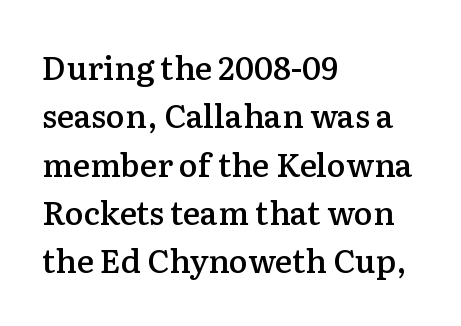
{"serif": "yes", "italic": "no", "bold": "semi", "weight": "semibold", "width": "normal", "stroke_contrast": "low", "x_height": "medium", "monospaced": "no", "underline": "no", "align": "left", "line_spacing": "normal", "line_spacing_ratio": 1.51, "letter_spacing": "normal", "letter_spacing_em": 0.0, "glyph_px": 32}
